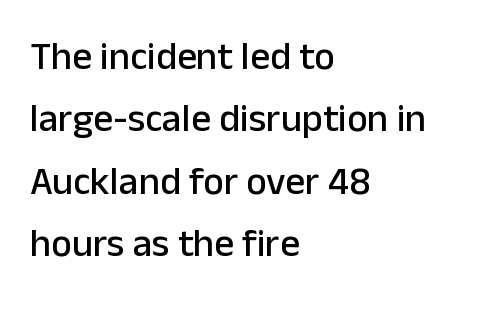
Compared with a centered layout, this one pins lines to the left instead. A typesetter would call this zero additional tracking. A bare baseline throughout the passage. Is there any slant? The stems are plumb. Varying glyph widths throughout — classic text-font behaviour.
